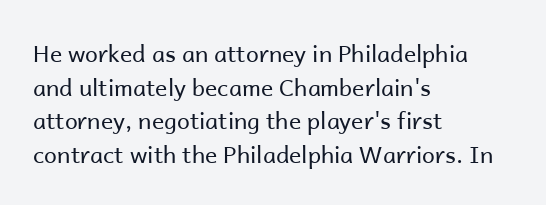
{"italic": "no", "bold": "no", "underline": "no", "align": "left", "line_spacing": "normal", "line_spacing_ratio": 1.46, "letter_spacing": "normal", "letter_spacing_em": 0.0, "glyph_px": 23}
